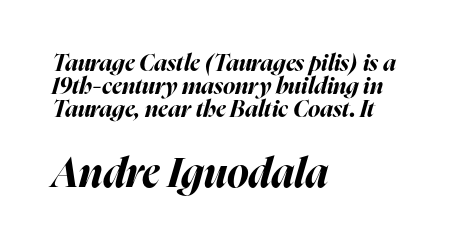
{"italic": "yes", "lean": "right", "slant_degrees": 16, "bold": "yes", "weight": "bold", "width": "normal", "stroke_contrast": "high", "x_height": "medium", "monospaced": "no", "underline": "no", "align": "left", "line_spacing": "tight", "line_spacing_ratio": 1.0, "letter_spacing": "normal", "letter_spacing_em": 0.0, "larger_block": "second", "size_ratio": 1.78, "glyph_px": 41}
